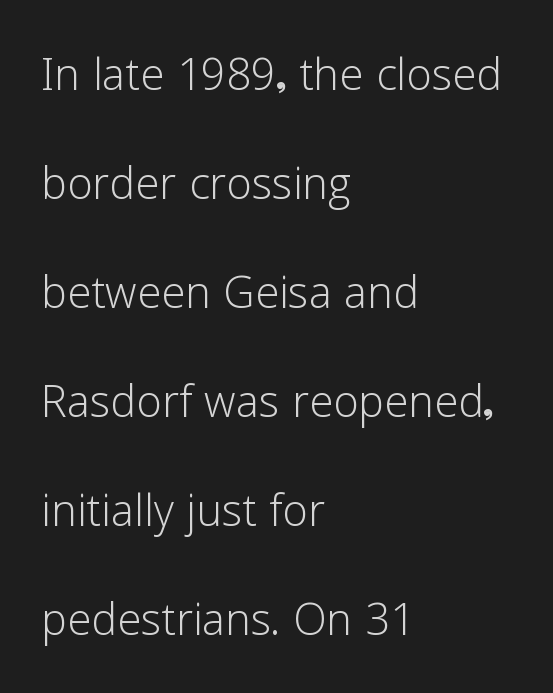
The image shows 58 px light sans-serif type, upright; set left-aligned, line spacing 1.88x, normal letter spacing, not underlined; low stroke contrast and a medium x-height.
